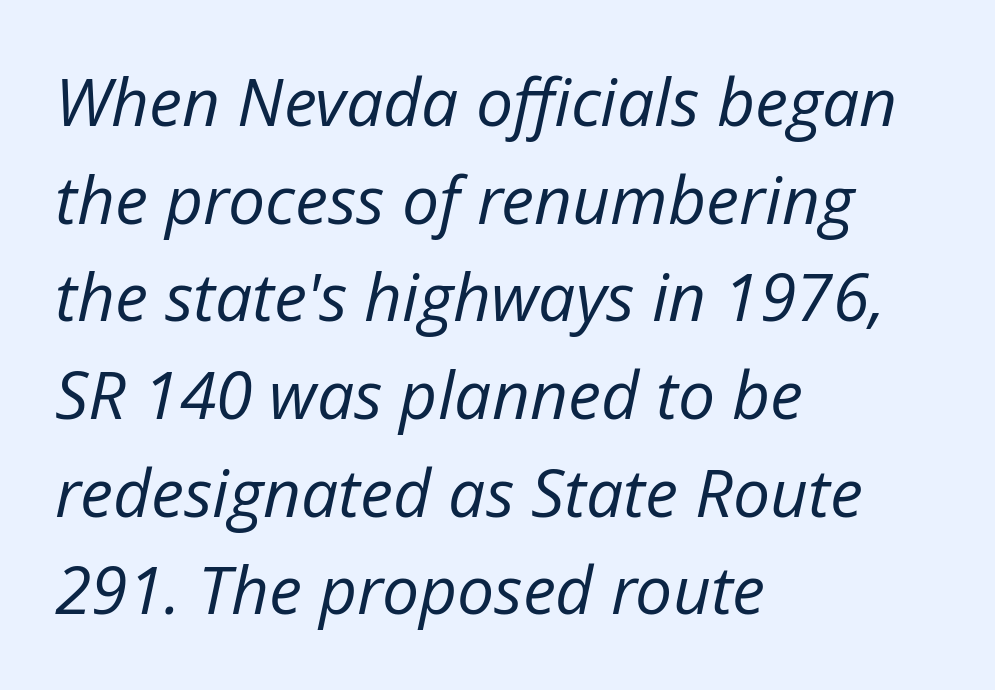
{"italic": "yes", "lean": "right", "slant_degrees": 12, "bold": "no", "weight": "regular", "width": "normal", "stroke_contrast": "low", "x_height": "medium", "monospaced": "no", "underline": "no", "align": "left", "line_spacing": "normal", "line_spacing_ratio": 1.48, "letter_spacing": "normal", "letter_spacing_em": 0.0, "glyph_px": 66}
